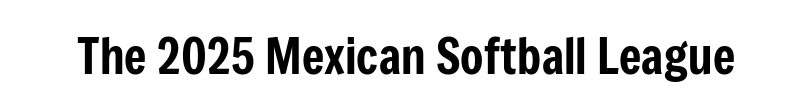
Q: Is the text italic (slanted)? A: No, it is upright.
Q: Is the typeface a serif or a sans-serif typeface? A: Sans-serif.
Q: Is the text underlined? A: No.
Q: Is the spacing between letters normal or unusually wide? A: Normal.
Q: Width (condensed, normal, or wide)? A: Condensed.
Q: Stroke contrast? A: Low.
Q: x-height? A: Medium.
Q: Monospaced? A: No.
